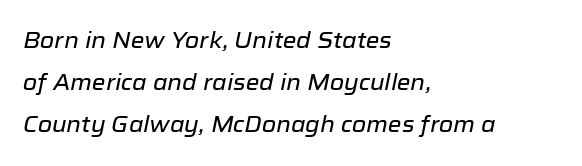
{"italic": "yes", "lean": "right", "slant_degrees": 12, "underline": "no", "align": "left", "line_spacing": "loose", "line_spacing_ratio": 1.91, "letter_spacing": "normal", "letter_spacing_em": 0.0, "glyph_px": 22}
